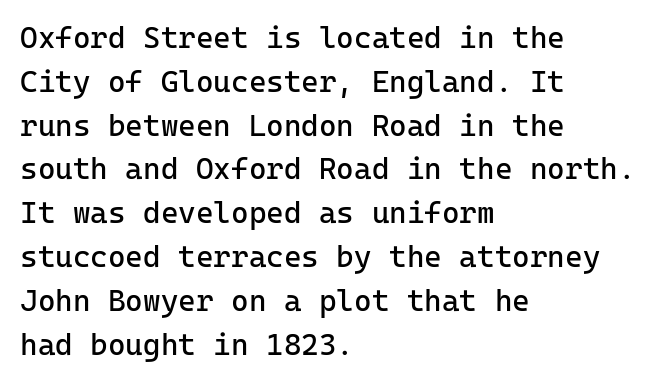
Q: Is the text bold? A: No.
Q: Is the text italic (slanted)? A: No, it is upright.
Q: Is the typeface a serif or a sans-serif typeface? A: Sans-serif.
Q: Is the text underlined? A: No.
Q: How is the paragraph aligned? A: Left-aligned.
Q: Is the spacing between letters normal or unusually wide? A: Normal.
Q: Is the spacing between lines tight, normal or loose? A: Normal.
Q: Width (condensed, normal, or wide)? A: Normal.
Q: Stroke contrast? A: Low.
Q: x-height? A: Medium.
Q: Monospaced? A: Yes.
